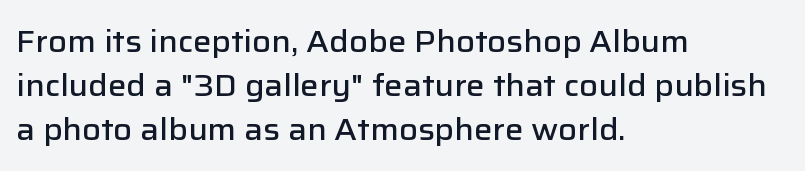
Q: Is the text bold? A: Semi-bold.
Q: Is the text italic (slanted)? A: No, it is upright.
Q: Is the typeface a serif or a sans-serif typeface? A: Sans-serif.
Q: Is the text underlined? A: No.
Q: How is the paragraph aligned? A: Left-aligned.
Q: Is the spacing between letters normal or unusually wide? A: Normal.
Q: Is the spacing between lines tight, normal or loose? A: Normal.
Q: Width (condensed, normal, or wide)? A: Normal.
Q: Stroke contrast? A: Low.
Q: x-height? A: Medium.
Q: Monospaced? A: No.
